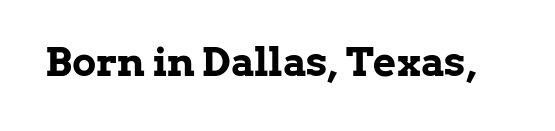
The image shows 40 px bold serif type, upright; set normal letter spacing, not underlined; low stroke contrast and a medium x-height.
